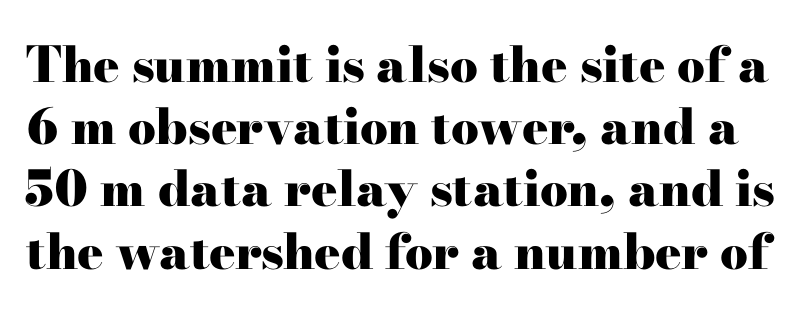
The image shows 49 px heavy, wide serif type, upright; set normal line spacing (1.27x), normal letter spacing, not underlined; high stroke contrast and a small x-height.
